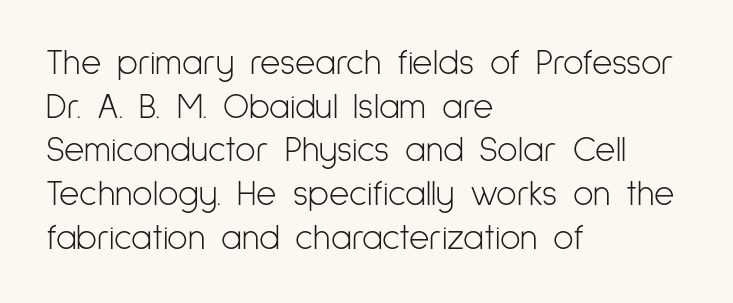
You could not count columns in this text — the font is proportionally spaced. Normally led — the rows are evenly, conventionally spaced. A quiet, ordinary-to-light weight characterises the typeface. Unlike a traditional serif, this face leaves its strokes unadorned.
